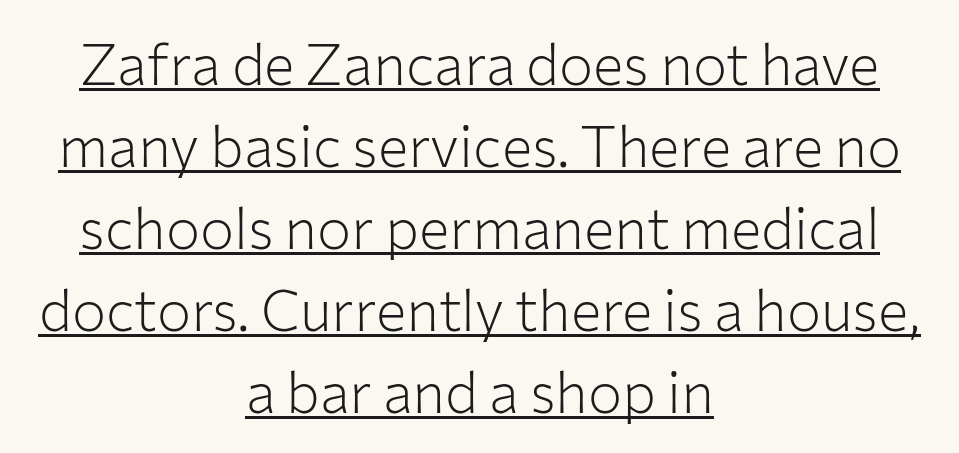
The image shows 57 px light sans-serif type, upright; set centered, normal line spacing (1.44x), normal letter spacing, underlined; low stroke contrast and a medium x-height.
